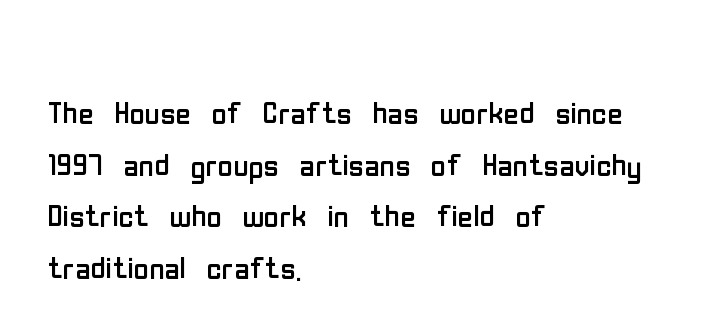
{"serif": "no", "italic": "no", "bold": "no", "weight": "regular", "width": "condensed", "stroke_contrast": "low", "x_height": "medium", "monospaced": "no", "underline": "no", "align": "left", "line_spacing_ratio": 1.23, "letter_spacing": "normal", "letter_spacing_em": 0.0, "glyph_px": 42}
